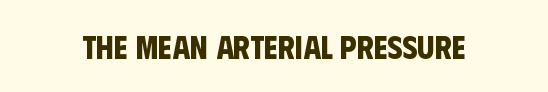
{"serif": "no", "bold": "yes", "weight": "bold", "width": "condensed", "stroke_contrast": "low", "x_height": "large", "monospaced": "no", "underline": "no", "letter_spacing": "normal", "letter_spacing_em": 0.0, "glyph_px": 32}
